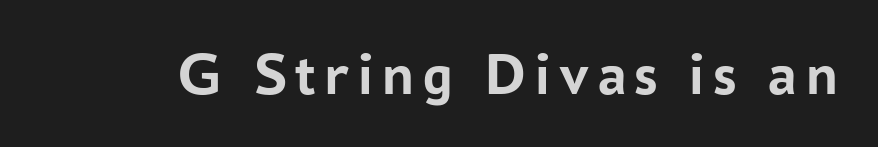
{"serif": "no", "italic": "no", "bold": "yes", "weight": "semibold", "width": "normal", "stroke_contrast": "low", "x_height": "medium", "monospaced": "no", "underline": "no", "glyph_px": 60}
